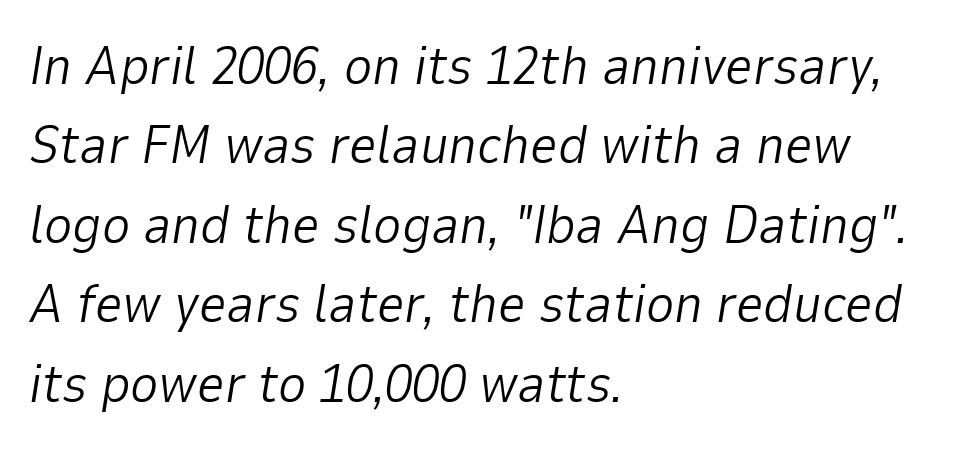
{"italic": "yes", "lean": "right", "slant_degrees": 9, "bold": "no", "weight": "light", "width": "normal", "stroke_contrast": "low", "x_height": "medium", "monospaced": "no", "underline": "no", "align": "left", "line_spacing": "normal", "line_spacing_ratio": 1.47, "letter_spacing": "normal", "letter_spacing_em": 0.0, "glyph_px": 54}
